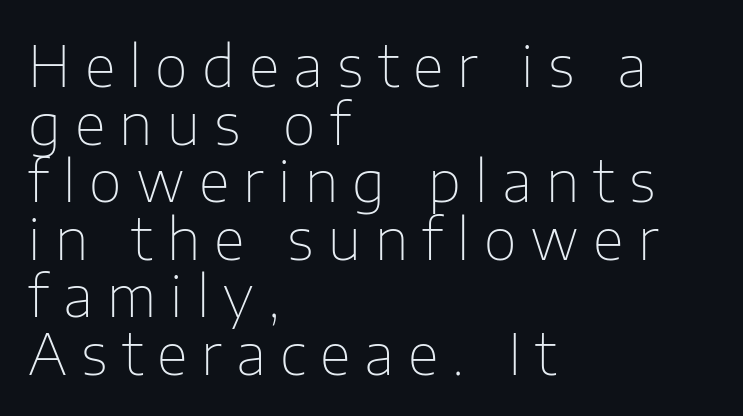
The image shows 57 px thin sans-serif type, upright; set left-aligned, tight line spacing (1.01x), unusually wide letter spacing (+0.25 em), not underlined; low stroke contrast and a medium x-height.
